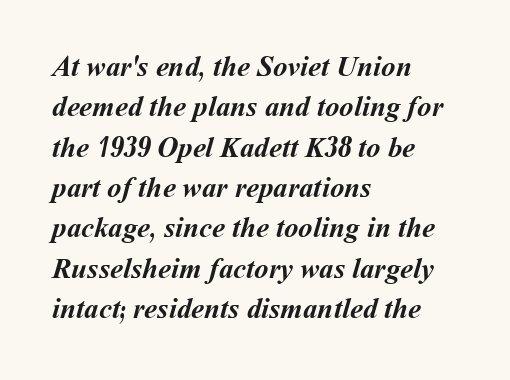
The image shows 29 px semibold type; set left-aligned, normal line spacing (1.39x), normal letter spacing, not underlined; medium stroke contrast and a medium x-height.
